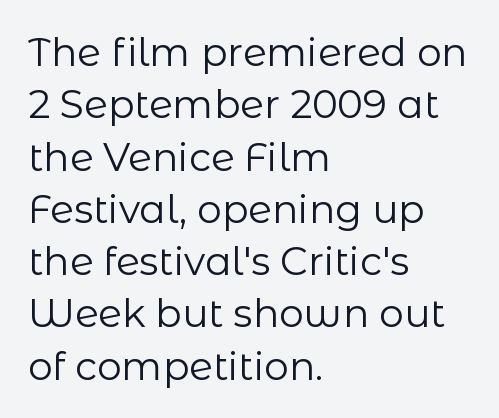
Decoration check: the copy has no underline. Regarding leading, the lines here are spaced in the standard way. Each line starts at the same left margin while the right side varies. These lines are rendered in a variable-pitch font. These lines are composed in type without serifs. Caption: face not bold, strokes unweighted.
